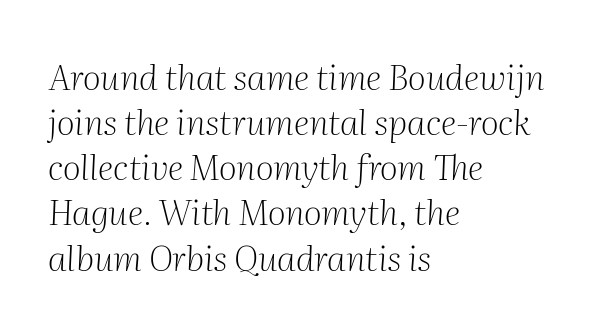
{"serif": "yes", "italic": "yes", "lean": "right", "slant_degrees": 2, "bold": "no", "weight": "light", "width": "normal", "stroke_contrast": "medium", "x_height": "medium", "monospaced": "no", "underline": "no", "align": "left", "line_spacing": "normal", "line_spacing_ratio": 1.29, "letter_spacing": "normal", "letter_spacing_em": 0.0, "glyph_px": 35}
